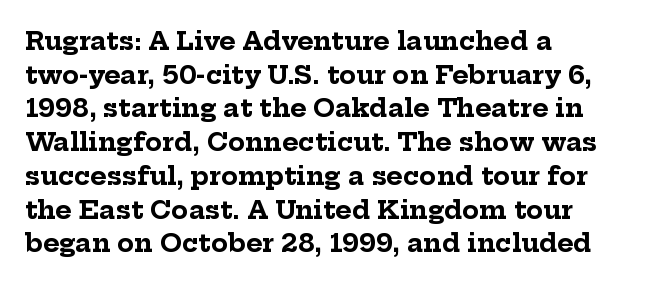
{"italic": "no", "bold": "yes", "underline": "no", "align": "left", "line_spacing": "normal", "line_spacing_ratio": 1.35, "letter_spacing": "normal", "letter_spacing_em": 0.0, "glyph_px": 25}
